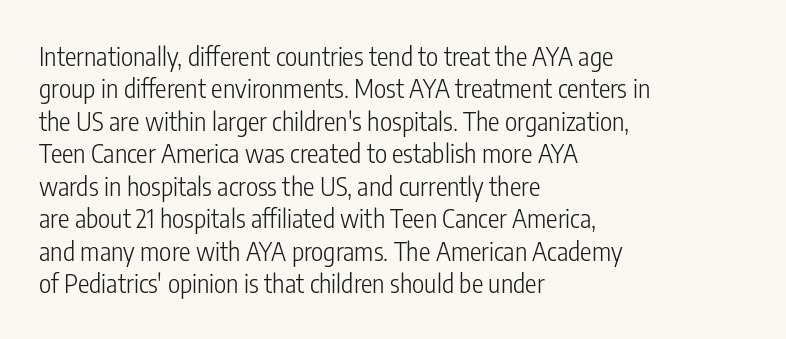
Q: Is the text bold? A: No.
Q: Is the text italic (slanted)? A: No, it is upright.
Q: Is the text underlined? A: No.
Q: How is the paragraph aligned? A: Left-aligned.
Q: Is the spacing between letters normal or unusually wide? A: Normal.
Q: Is the spacing between lines tight, normal or loose? A: Normal.
